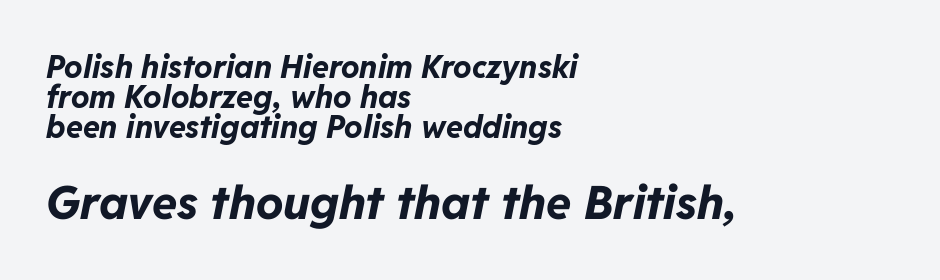
Rendered with sloped, italic letterforms. Default kerning and tracking; the words read as compact shapes. Left-aligned paragraph, ragged on the right. These words are printed bold, with thick strokes throughout. If you measured baseline to baseline, you'd find a short distance. Caption: upper text group reduced, lower text group enlarged.
